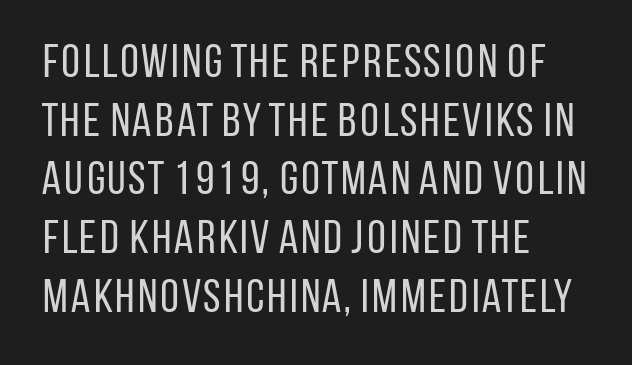
The image shows 47 px regular-weight, condensed sans-serif type, upright; set left-aligned, normal line spacing (1.25x), normal letter spacing, not underlined; low stroke contrast and a large x-height.
